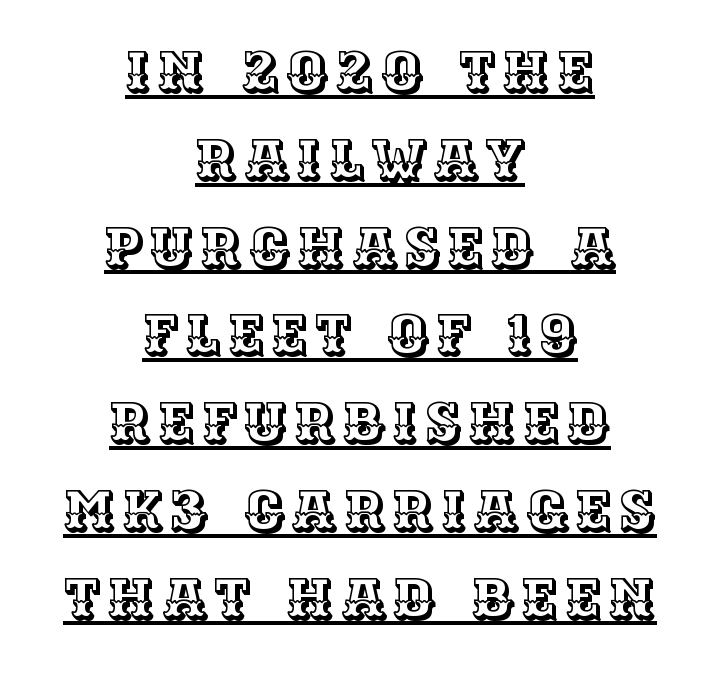
{"italic": "no", "width": "normal", "x_height": "large", "monospaced": "no", "underline": "yes", "align": "center", "line_spacing": "normal", "line_spacing_ratio": 1.54, "glyph_px": 57}
